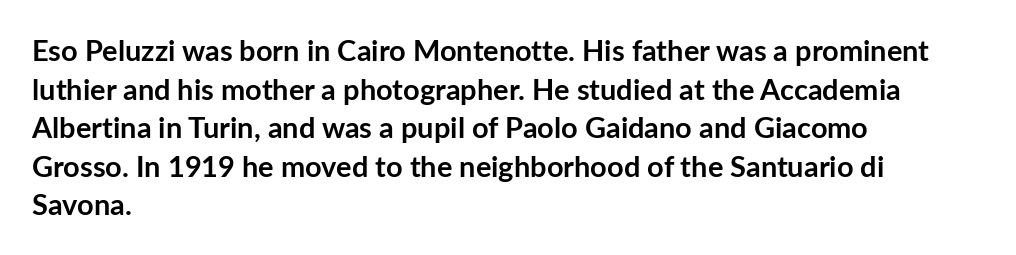
The image shows 29 px semibold sans-serif type, upright; set left-aligned, normal line spacing (1.33x), normal letter spacing, not underlined; low stroke contrast and a medium x-height.
